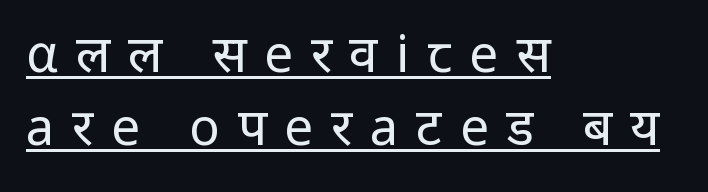
Q: Is the text bold? A: No.
Q: Is the text italic (slanted)? A: No, it is upright.
Q: Is the typeface a serif or a sans-serif typeface? A: Sans-serif.
Q: Is the text underlined? A: Yes.
Q: How is the paragraph aligned? A: Left-aligned.
Q: Is the spacing between letters normal or unusually wide? A: Unusually wide.
Q: Is the spacing between lines tight, normal or loose? A: Normal.
Q: Width (condensed, normal, or wide)? A: Normal.
Q: Stroke contrast? A: Low.
Q: x-height? A: Medium.
Q: Monospaced? A: No.
